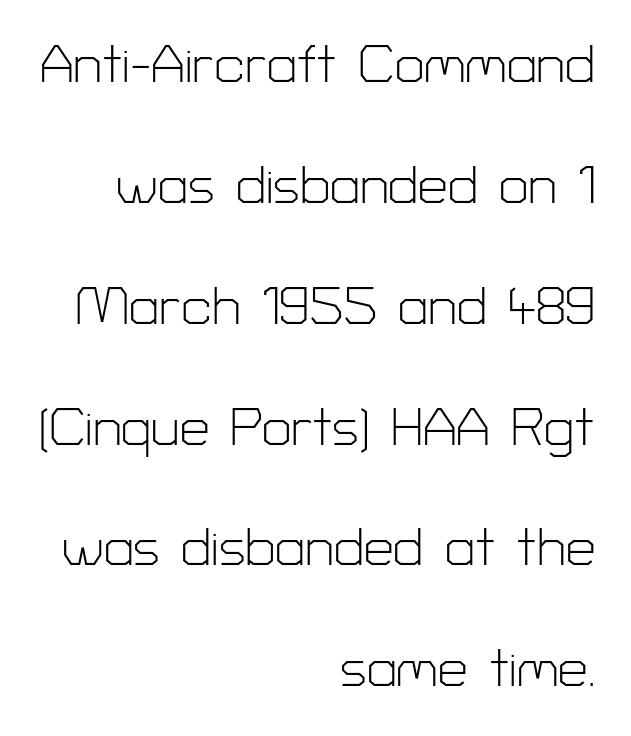
Q: Is the text bold? A: No.
Q: Is the text italic (slanted)? A: No, it is upright.
Q: Is the typeface a serif or a sans-serif typeface? A: Sans-serif.
Q: Is the text underlined? A: No.
Q: How is the paragraph aligned? A: Right-aligned.
Q: Is the spacing between letters normal or unusually wide? A: Normal.
Q: Is the spacing between lines tight, normal or loose? A: Loose.
Q: Width (condensed, normal, or wide)? A: Normal.
Q: Stroke contrast? A: Low.
Q: x-height? A: Medium.
Q: Monospaced? A: No.
